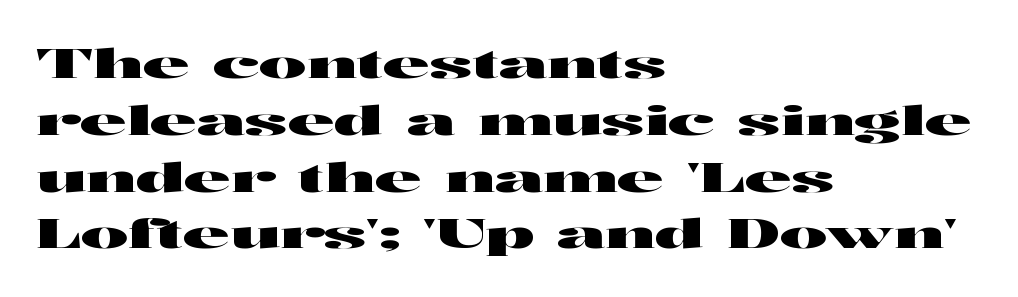
The image shows 40 px wide sans-serif type, upright; set left-aligned, normal line spacing (1.42x), normal letter spacing, not underlined; high stroke contrast and a medium x-height.
